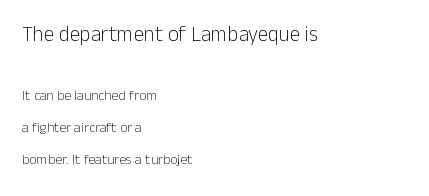
{"italic": "no", "bold": "no", "underline": "no", "align": "left", "line_spacing": "loose", "line_spacing_ratio": 2.3, "letter_spacing": "normal", "letter_spacing_em": 0.0, "larger_block": "first", "size_ratio": 1.5, "glyph_px": 21}
